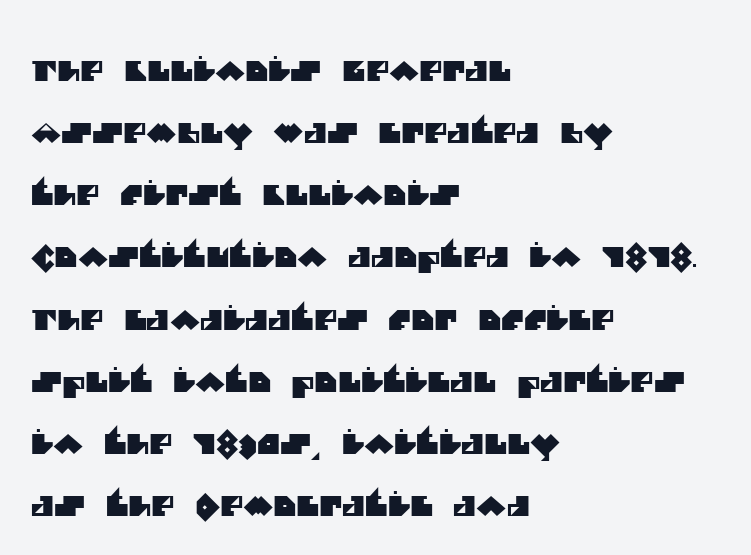
The image shows 28 px sans-serif type; set left-aligned, loose line spacing (2.22x), normal letter spacing, not underlined; medium stroke contrast and a large x-height.
